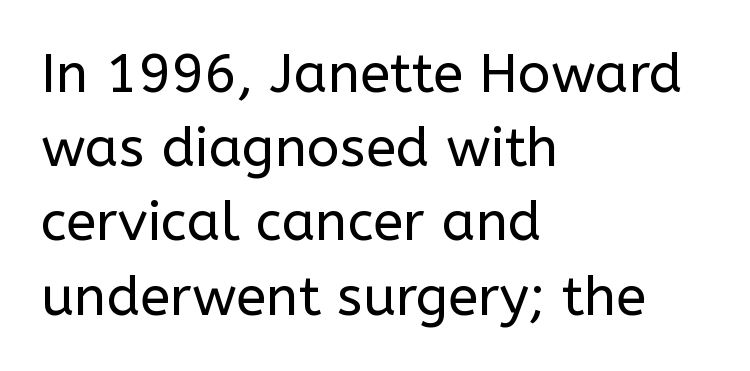
Observe the absence of serifs on each vertical stroke in this sample. Spacing between characters is what you'd get straight out of the box. Character widths vary here, with narrow letters taking less room than wide ones. A quiet, ordinary-to-light weight characterises the typeface. Bare-footed words on every line. Rendered with straight, roman letterforms.
